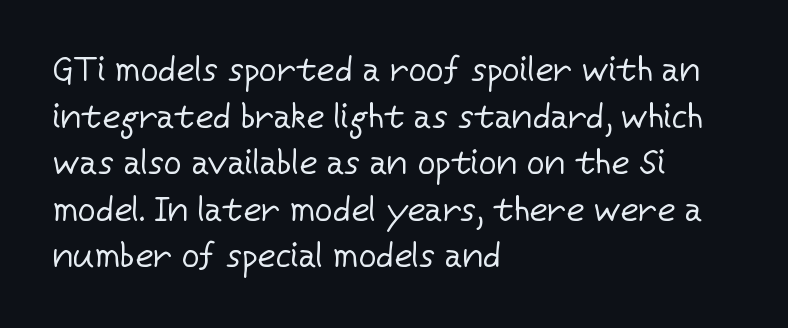
The passage is arranged the way most books set body copy — flush left. No word sits above an underline. Designer's note — italics off, roman on. These lines are rendered in a variable-pitch font.
